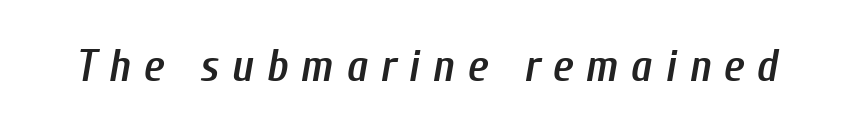
The image shows 45 px semibold, condensed type, italic (leaning right); set unusually wide letter spacing (+0.28 em), not underlined; low stroke contrast and a medium x-height.
